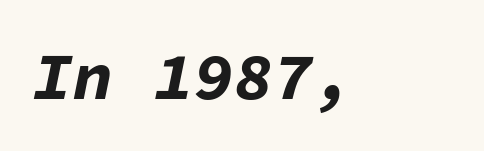
What stands out about the letter spacing? Nothing — it is the standard amount. Do the characters align in a grid? Yes, the font is monospaced. A full-strength bold gives these letters their thick strokes. Style check: oblique.
